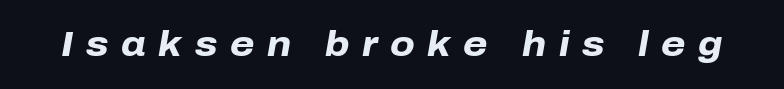
{"italic": "yes", "lean": "right", "slant_degrees": 10, "bold": "yes", "weight": "heavy", "width": "normal", "stroke_contrast": "low", "x_height": "medium", "monospaced": "no", "underline": "no", "letter_spacing": "wide", "letter_spacing_em": 0.36, "glyph_px": 35}
